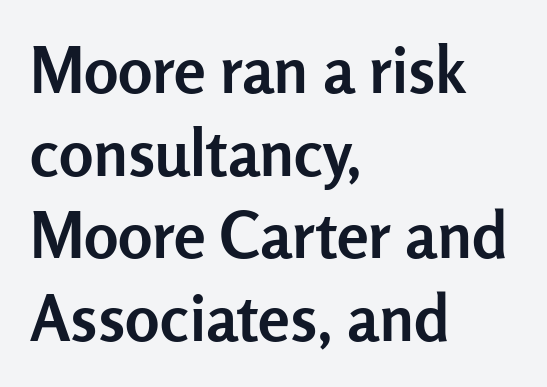
Q: Is the text bold? A: Yes.
Q: Is the text italic (slanted)? A: No, it is upright.
Q: Is the typeface a serif or a sans-serif typeface? A: Sans-serif.
Q: Is the text underlined? A: No.
Q: How is the paragraph aligned? A: Left-aligned.
Q: Is the spacing between letters normal or unusually wide? A: Normal.
Q: Is the spacing between lines tight, normal or loose? A: Normal.
Q: Width (condensed, normal, or wide)? A: Normal.
Q: Stroke contrast? A: Low.
Q: x-height? A: Medium.
Q: Monospaced? A: No.
